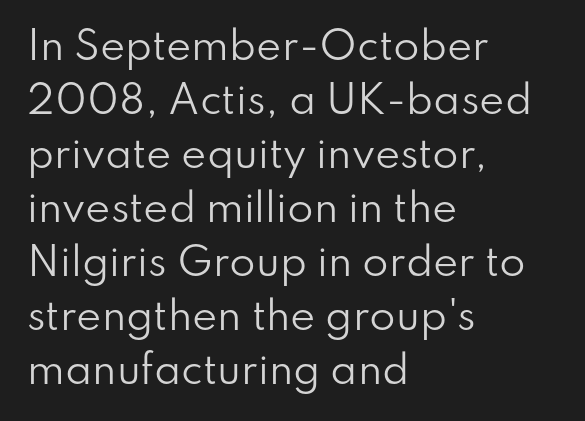
{"serif": "no", "italic": "no", "bold": "no", "weight": "regular", "width": "normal", "stroke_contrast": "low", "x_height": "small", "monospaced": "no", "underline": "no", "align": "left", "line_spacing": "normal", "line_spacing_ratio": 1.42, "letter_spacing": "normal", "letter_spacing_em": 0.0, "glyph_px": 38}
